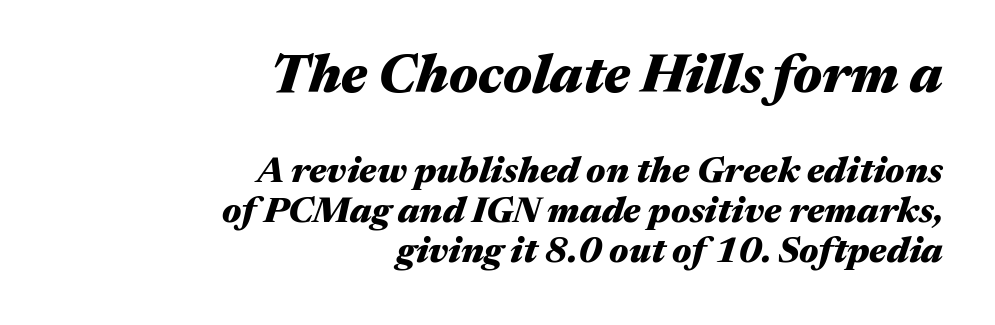
Q: Is the text bold? A: Yes.
Q: Is the text italic (slanted)? A: Yes, it leans right by about 17 degrees.
Q: Is the text underlined? A: No.
Q: How is the paragraph aligned? A: Right-aligned.
Q: Is the spacing between letters normal or unusually wide? A: Normal.
Q: Is the spacing between lines tight, normal or loose? A: Tight.
Q: Which block of text is set in a larger size, the first (top) or the second (bottom)? A: The first (top) one.
Q: Width (condensed, normal, or wide)? A: Wide.
Q: Stroke contrast? A: Medium.
Q: x-height? A: Medium.
Q: Monospaced? A: No.
